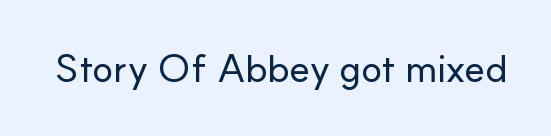
The image shows 39 px sans-serif type, upright; set normal letter spacing, not underlined; low stroke contrast and a small x-height.
